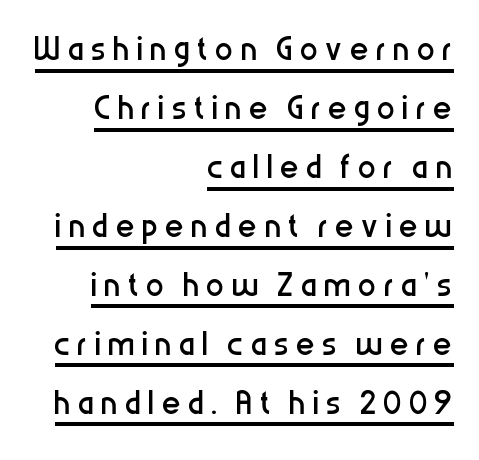
Each stroke keeps to a modest, everyday thickness or less. This block has exactly the height ordinary leading produces. Each letter keeps its own natural width here, so spacing adapts to shape. What decoration does the sample have? An underline. Quick note: not italic, upright.
